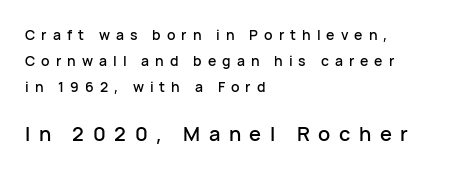
Q: Is the text italic (slanted)? A: No, it is upright.
Q: Is the text underlined? A: No.
Q: How is the paragraph aligned? A: Left-aligned.
Q: Is the spacing between letters normal or unusually wide? A: Unusually wide.
Q: Which block of text is set in a larger size, the first (top) or the second (bottom)? A: The second (bottom) one.
